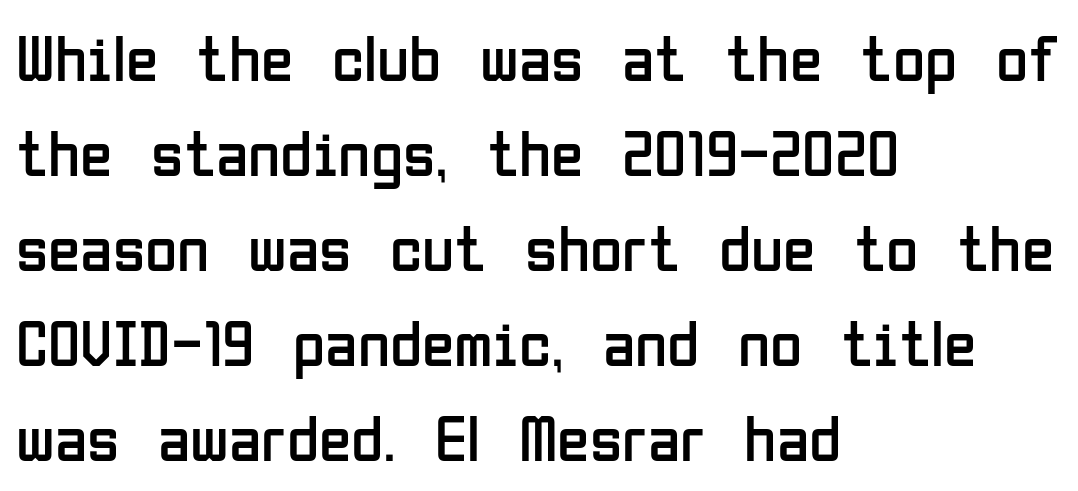
Q: Is the text bold? A: No.
Q: Is the text italic (slanted)? A: No, it is upright.
Q: Is the typeface a serif or a sans-serif typeface? A: Sans-serif.
Q: Is the text underlined? A: No.
Q: How is the paragraph aligned? A: Left-aligned.
Q: Is the spacing between letters normal or unusually wide? A: Normal.
Q: Is the spacing between lines tight, normal or loose? A: Normal.
Q: Width (condensed, normal, or wide)? A: Condensed.
Q: Stroke contrast? A: Low.
Q: x-height? A: Medium.
Q: Monospaced? A: No.
